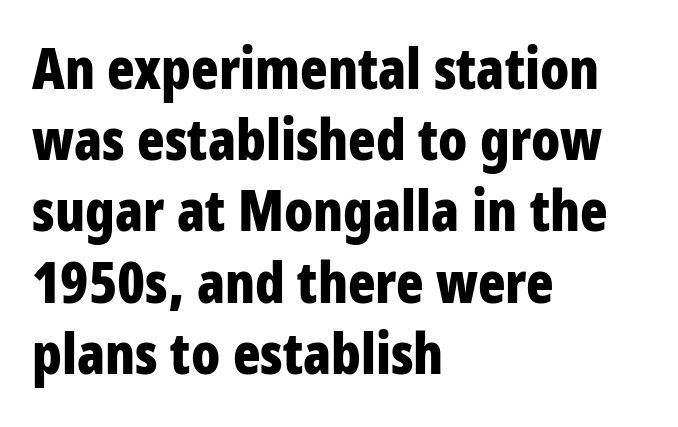
Q: Is the text bold? A: Yes.
Q: Is the text italic (slanted)? A: No, it is upright.
Q: Is the typeface a serif or a sans-serif typeface? A: Sans-serif.
Q: Is the text underlined? A: No.
Q: How is the paragraph aligned? A: Left-aligned.
Q: Is the spacing between letters normal or unusually wide? A: Normal.
Q: Is the spacing between lines tight, normal or loose? A: Normal.
Q: Width (condensed, normal, or wide)? A: Condensed.
Q: Stroke contrast? A: Low.
Q: x-height? A: Large.
Q: Monospaced? A: No.
